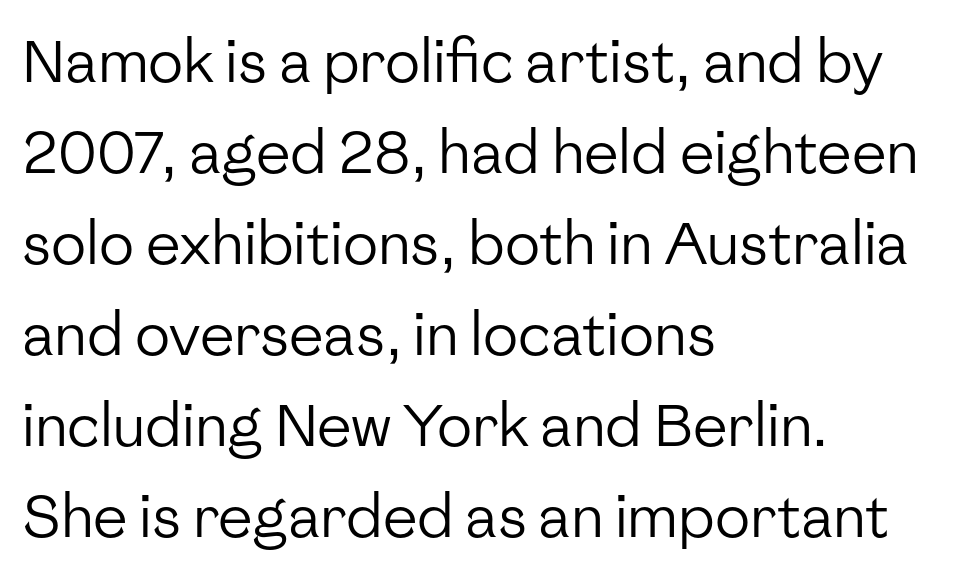
Character widths vary here, with narrow letters taking less room than wide ones. Descenders hang freely into open space. Tracking value appears to be zero — textbook default spacing. The designer went with a sans here, leaving each stem footless. In terms of leading, this rendering sits right in the middle.
